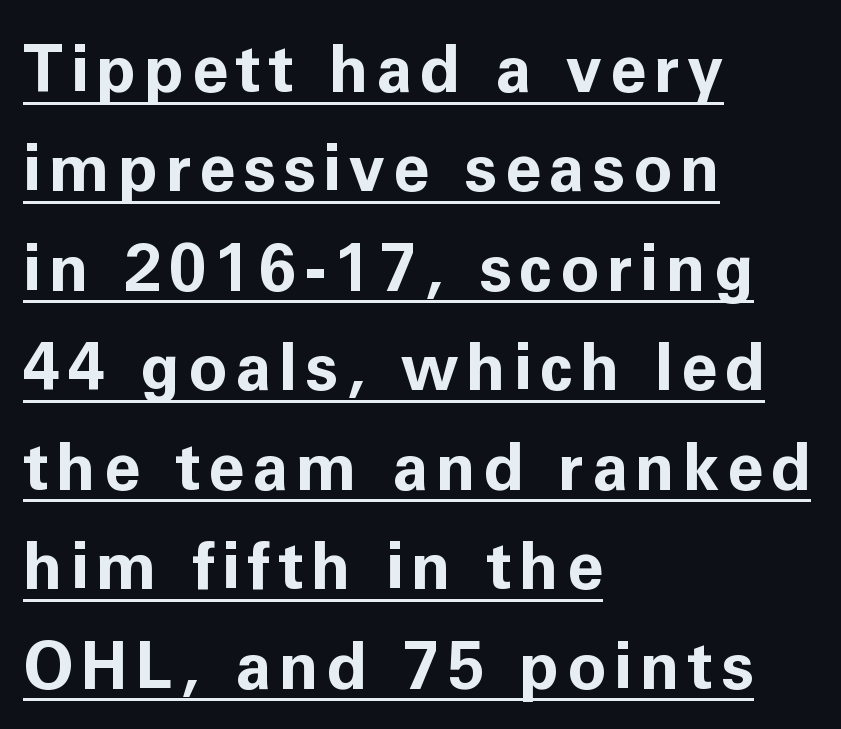
{"serif": "no", "italic": "no", "bold": "yes", "weight": "bold", "width": "normal", "stroke_contrast": "low", "x_height": "medium", "monospaced": "no", "underline": "yes", "align": "left", "line_spacing": "normal", "line_spacing_ratio": 1.53, "glyph_px": 65}
